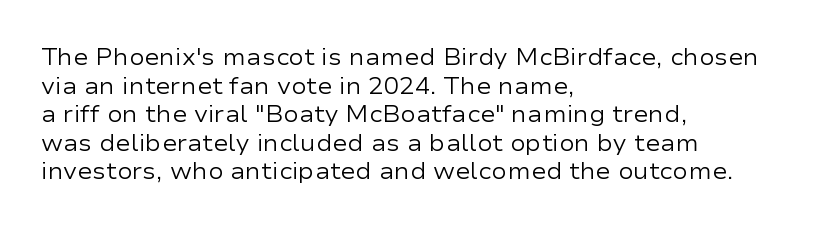
Beneath every word, the page is bare. On a weight scale, this lands at 450 or below. Look at the tracking — it's just the regular setting, nothing added. The typesetter chose a ragged-right arrangement here. Upright lettering throughout.
